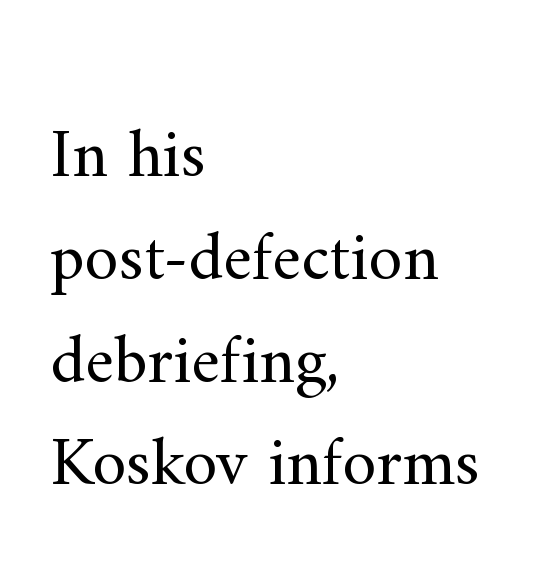
The gaps between neighbouring characters are ordinary and unremarkable. No extra ink here — the face is not bold. The passage shown is typed in a proportional face where columns would drift. Summary of vertical rhythm: regular, with standard interline spacing.
